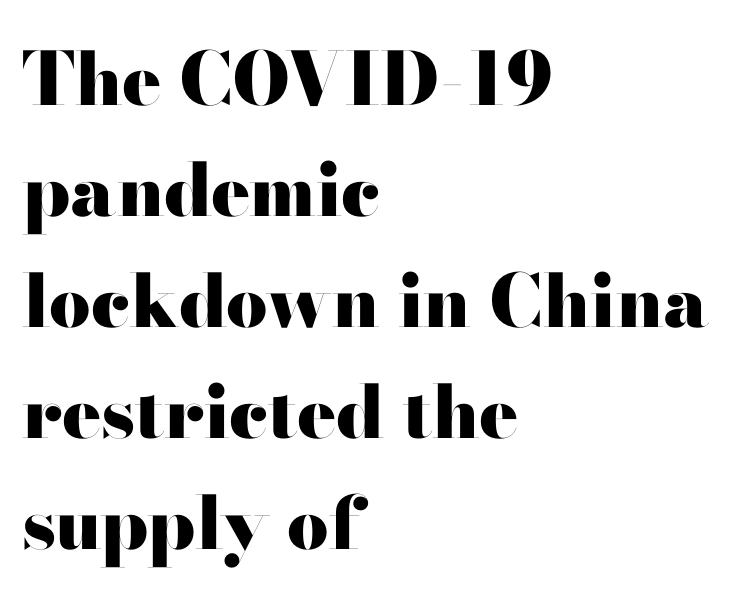
Q: Is the text bold? A: Yes.
Q: Is the text italic (slanted)? A: No, it is upright.
Q: Is the typeface a serif or a sans-serif typeface? A: Sans-serif.
Q: Is the text underlined? A: No.
Q: How is the paragraph aligned? A: Left-aligned.
Q: Is the spacing between letters normal or unusually wide? A: Normal.
Q: Is the spacing between lines tight, normal or loose? A: Normal.
Q: Width (condensed, normal, or wide)? A: Wide.
Q: Stroke contrast? A: High.
Q: x-height? A: Small.
Q: Monospaced? A: No.
